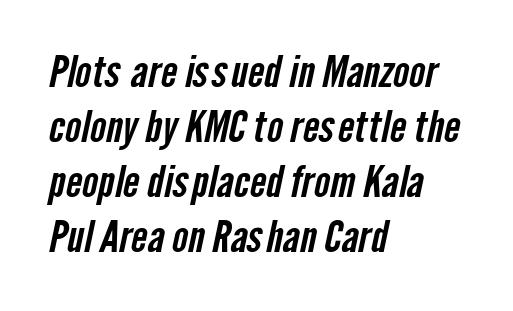
{"serif": "no", "width": "condensed", "stroke_contrast": "low", "x_height": "medium", "monospaced": "no", "underline": "no", "align": "left", "line_spacing": "normal", "line_spacing_ratio": 1.28, "letter_spacing": "normal", "letter_spacing_em": 0.0, "glyph_px": 43}
